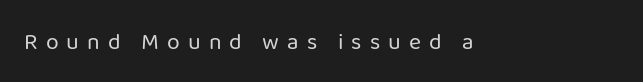
Characters follow at a spacing far wider than the type designer built in. The letterforms sit at book weight or below. Descender tails drop into unmarked territory. Notice how the stems are strictly vertical — no italics here.
